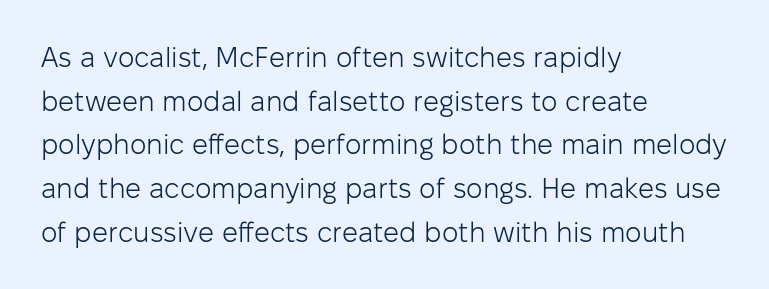
Q: Is the text bold? A: No.
Q: Is the text italic (slanted)? A: No, it is upright.
Q: Is the typeface a serif or a sans-serif typeface? A: Sans-serif.
Q: Is the text underlined? A: No.
Q: How is the paragraph aligned? A: Left-aligned.
Q: Is the spacing between letters normal or unusually wide? A: Normal.
Q: Is the spacing between lines tight, normal or loose? A: Normal.
Q: Width (condensed, normal, or wide)? A: Normal.
Q: Stroke contrast? A: Low.
Q: x-height? A: Medium.
Q: Monospaced? A: No.
